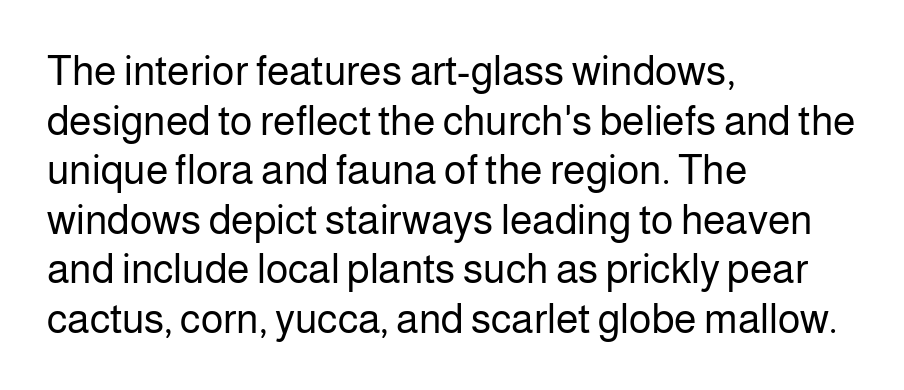
The image shows 41 px regular-weight sans-serif type, upright; set left-aligned, line spacing 1.21x, normal letter spacing, not underlined; low stroke contrast and a medium x-height.
